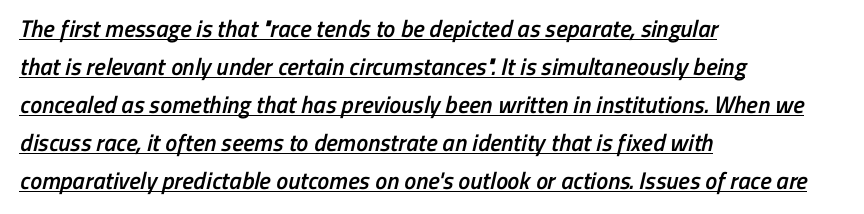
Q: Is the text bold? A: Semi-bold.
Q: Is the text underlined? A: Yes.
Q: How is the paragraph aligned? A: Left-aligned.
Q: Is the spacing between letters normal or unusually wide? A: Normal.
Q: Is the spacing between lines tight, normal or loose? A: Normal.
